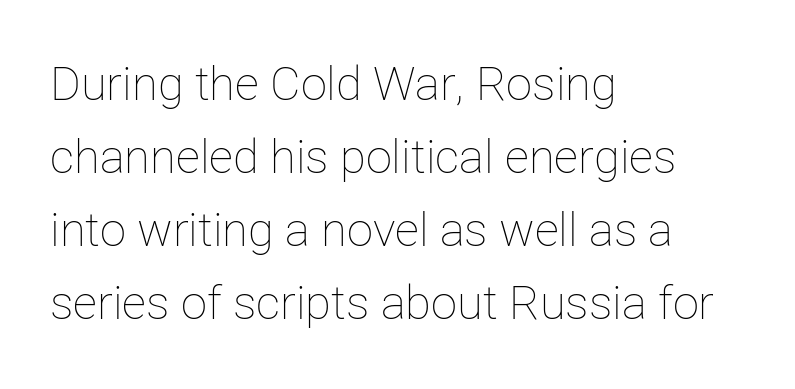
The image shows 47 px thin type, upright; set left-aligned, normal line spacing (1.55x), normal letter spacing, not underlined; low stroke contrast and a medium x-height.
